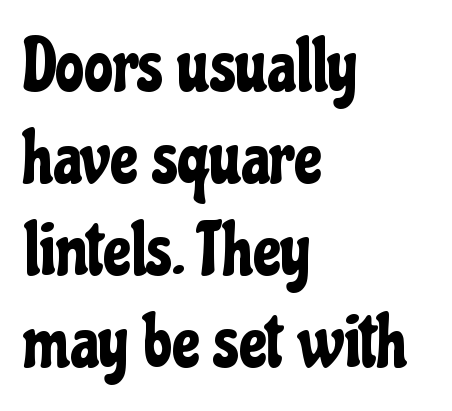
{"serif": "no", "italic": "no", "width": "condensed", "stroke_contrast": "low", "x_height": "medium", "monospaced": "no", "underline": "no", "align": "left", "line_spacing": "normal", "line_spacing_ratio": 1.26, "letter_spacing": "normal", "letter_spacing_em": 0.0, "glyph_px": 73}
